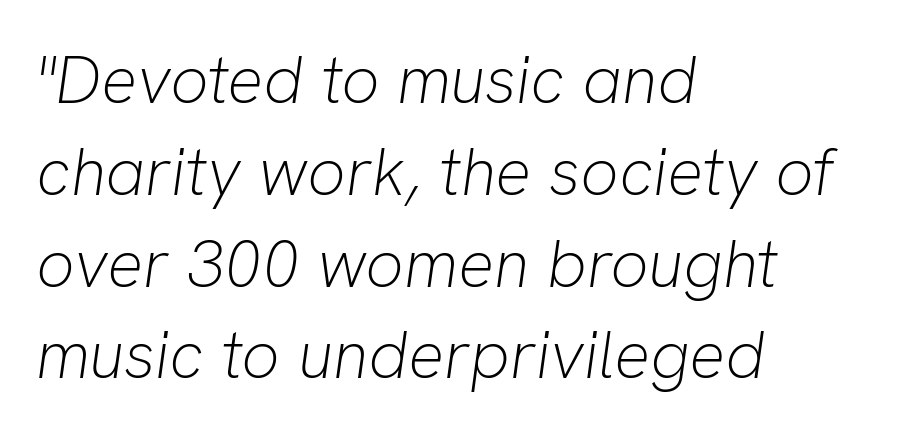
Q: Is the text bold? A: No.
Q: Is the text italic (slanted)? A: Yes, it leans right by about 8 degrees.
Q: Is the text underlined? A: No.
Q: How is the paragraph aligned? A: Left-aligned.
Q: Is the spacing between letters normal or unusually wide? A: Normal.
Q: Is the spacing between lines tight, normal or loose? A: Normal.
Q: Width (condensed, normal, or wide)? A: Normal.
Q: Stroke contrast? A: Low.
Q: x-height? A: Medium.
Q: Monospaced? A: No.
